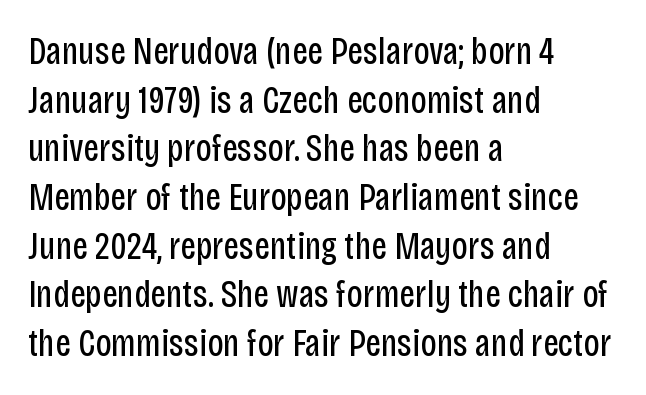
Inter-character spacing is left at the font's built-in metrics. Where is the straight margin? On the left. Italic? Not at all — the glyphs are vertical. The rows are spaced the way most documents space them. Quick note: underline off. Compared with a typical body face, this is equally light or lighter still.
